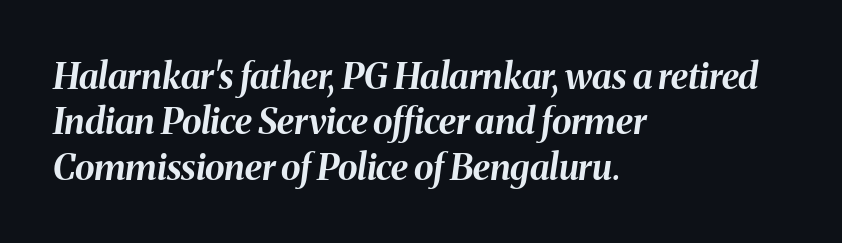
Look at the stroke-to-counter ratio: heavy, a bold. These lines sit exactly where default settings would place them. The rag falls on the right side of this text block. Look at the tracking — it's just the regular setting, nothing added.
